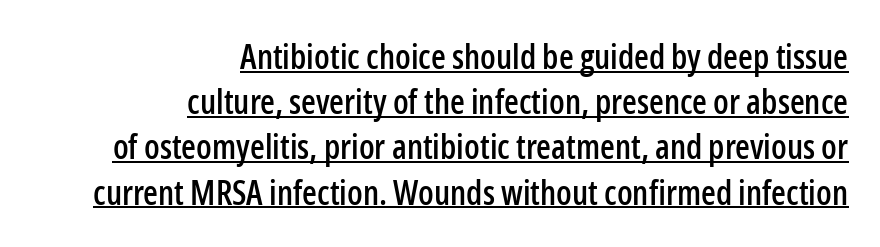
The image shows 34 px condensed sans-serif type, upright; set right-aligned, normal line spacing (1.33x), normal letter spacing, underlined; low stroke contrast and a medium x-height.
